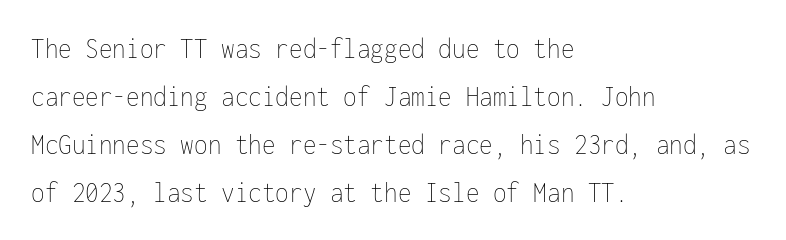
Standard letterfit; no display-style spreading of the glyphs. Think standard paragraph weight, or any step lighter than that. This sample uses an upright cut, with every glyph sitting square on the baseline. If you measured baseline to baseline, you'd find a middling distance.
